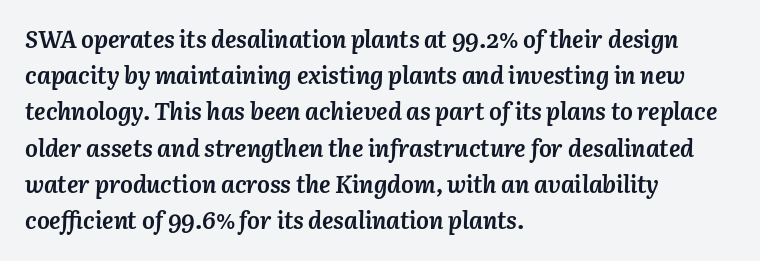
Line beginnings align vertically; line endings do not. Spacing between characters is what you'd get straight out of the box. Normally led — the rows are evenly, conventionally spaced. Emphasis-style slanted type is in use. Any mark beneath the type? The region is blank.
